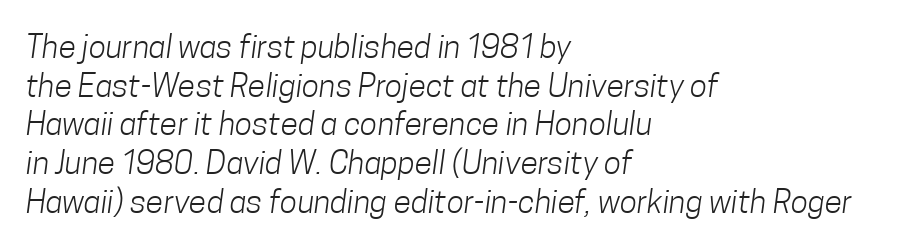
Q: Is the text bold? A: No.
Q: Is the typeface a serif or a sans-serif typeface? A: Sans-serif.
Q: Is the text underlined? A: No.
Q: How is the paragraph aligned? A: Left-aligned.
Q: Is the spacing between letters normal or unusually wide? A: Normal.
Q: Width (condensed, normal, or wide)? A: Condensed.
Q: Stroke contrast? A: Low.
Q: x-height? A: Medium.
Q: Monospaced? A: No.
